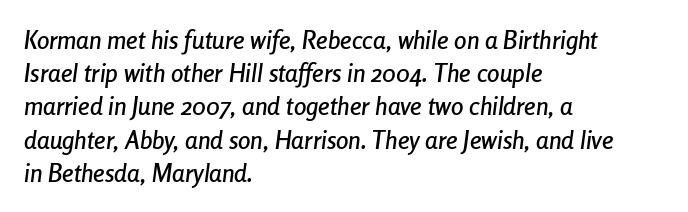
{"italic": "yes", "lean": "right", "slant_degrees": 8, "underline": "no", "align": "left", "line_spacing": "normal", "line_spacing_ratio": 1.33, "letter_spacing": "normal", "letter_spacing_em": 0.0, "glyph_px": 25}
